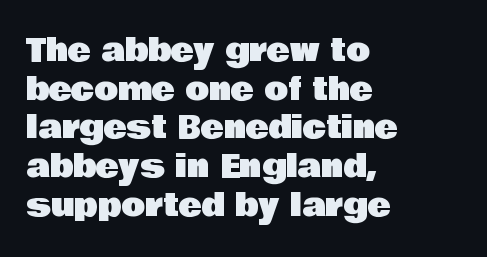
Spacing verdict: proportional, widths tailored to each character. The type is set solid horizontally, with unmodified tracking. Vertically, the passage feels balanced, rows spaced as you'd expect. Has an underline been added? It has not. These lines were composed using upright roman letters.
